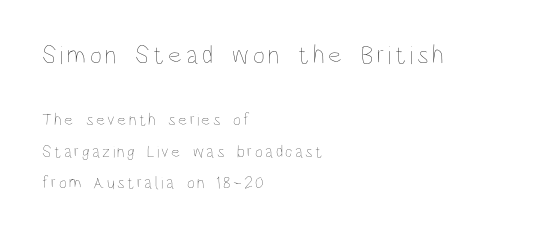
The foot of each line stays bare and open. Large over small — that's the arrangement of the two blocks here. This is the regular roman posture of the typeface. The lines in this sample share a left origin and differ only in where they stop. No letter is thick-stroked: the sample isn't bold.
